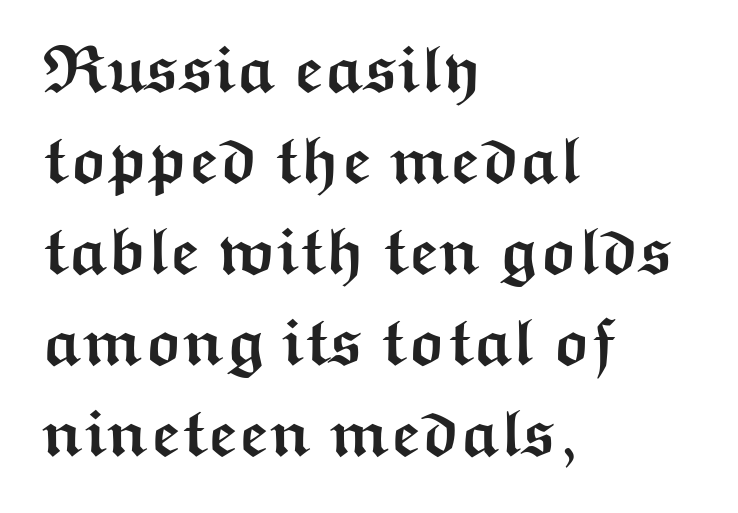
The image shows 66 px semibold, wide sans-serif type, upright; set left-aligned, normal line spacing (1.38x), normal letter spacing, not underlined; medium stroke contrast and a medium x-height.
